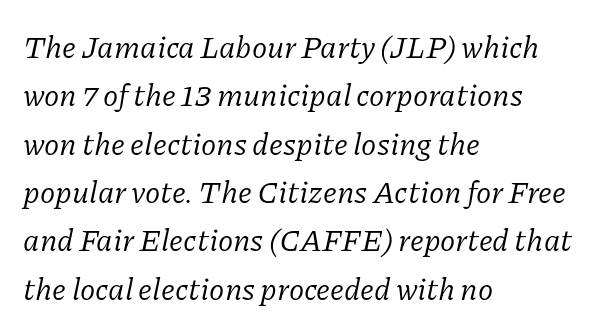
{"serif": "yes", "italic": "yes", "lean": "right", "slant_degrees": 11, "bold": "no", "weight": "regular", "width": "normal", "stroke_contrast": "low", "x_height": "medium", "monospaced": "no", "underline": "no", "align": "left", "line_spacing": "normal", "line_spacing_ratio": 1.56, "letter_spacing": "normal", "letter_spacing_em": 0.0, "glyph_px": 31}
